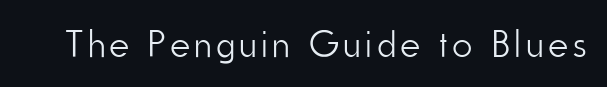
Q: Is the text bold? A: No.
Q: Is the text italic (slanted)? A: No, it is upright.
Q: Is the typeface a serif or a sans-serif typeface? A: Sans-serif.
Q: Is the text underlined? A: No.
Q: Width (condensed, normal, or wide)? A: Condensed.
Q: Stroke contrast? A: Low.
Q: x-height? A: Small.
Q: Monospaced? A: No.
